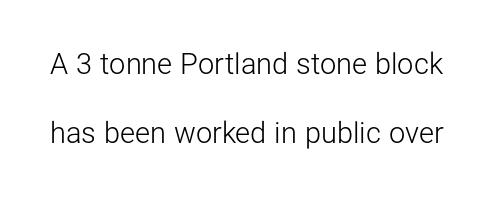
Q: Is the text bold? A: No.
Q: Is the text italic (slanted)? A: No, it is upright.
Q: Is the typeface a serif or a sans-serif typeface? A: Sans-serif.
Q: Is the text underlined? A: No.
Q: Is the spacing between letters normal or unusually wide? A: Normal.
Q: Is the spacing between lines tight, normal or loose? A: Loose.
Q: Width (condensed, normal, or wide)? A: Normal.
Q: Stroke contrast? A: Low.
Q: x-height? A: Medium.
Q: Monospaced? A: No.
